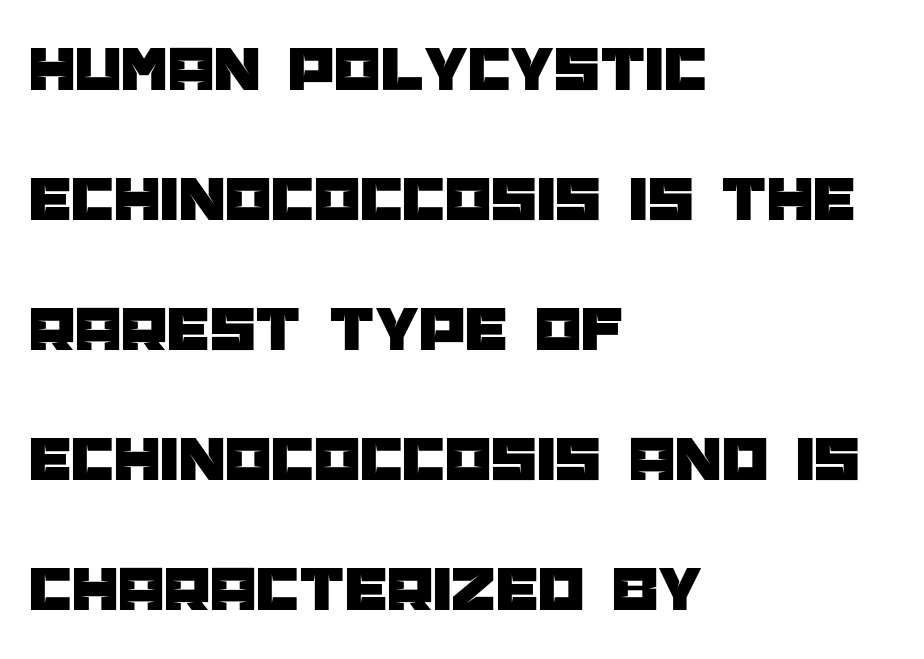
The leading is generous, giving the passage an open texture. The letters carry no serifs — their stems end cleanly without finishing strokes. The lettering holds an erect, upright posture throughout. Note the varied advance widths — an 'i' is clearly narrower than an 'm'. Short and long lines alike share a common starting point at left.
